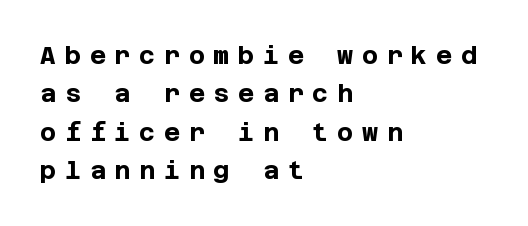
The image shows 25 px bold type, upright; set left-aligned, normal line spacing (1.54x), unusually wide letter spacing (+0.34 em), not underlined.
